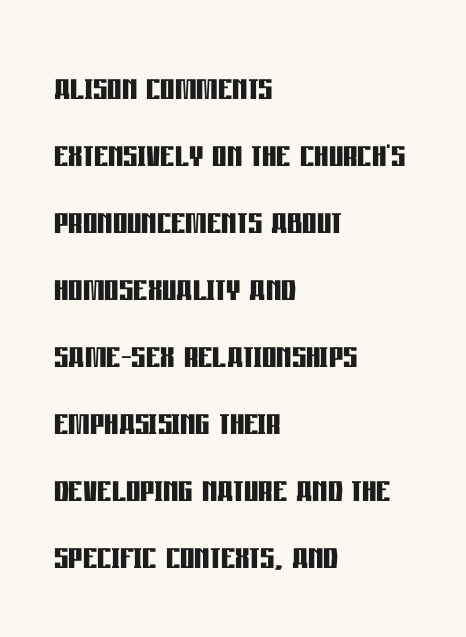
Q: Is the text bold? A: Yes.
Q: Is the text italic (slanted)? A: No, it is upright.
Q: Is the typeface a serif or a sans-serif typeface? A: Sans-serif.
Q: Is the text underlined? A: No.
Q: How is the paragraph aligned? A: Left-aligned.
Q: Is the spacing between letters normal or unusually wide? A: Normal.
Q: Is the spacing between lines tight, normal or loose? A: Normal.
Q: Width (condensed, normal, or wide)? A: Condensed.
Q: Stroke contrast? A: Low.
Q: x-height? A: Large.
Q: Monospaced? A: No.
